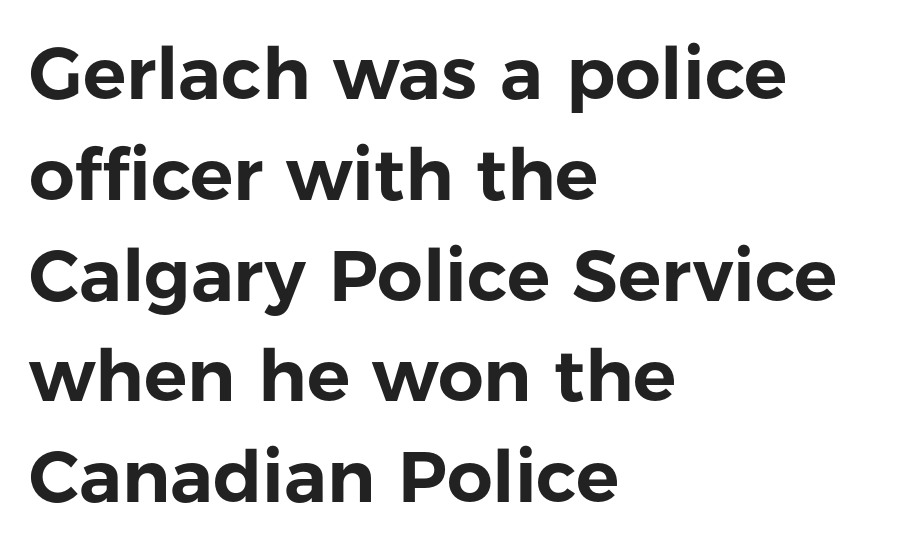
{"serif": "no", "italic": "no", "width": "normal", "stroke_contrast": "low", "x_height": "medium", "monospaced": "no", "underline": "no", "align": "left", "line_spacing": "normal", "line_spacing_ratio": 1.4, "letter_spacing": "normal", "letter_spacing_em": 0.0, "glyph_px": 72}
